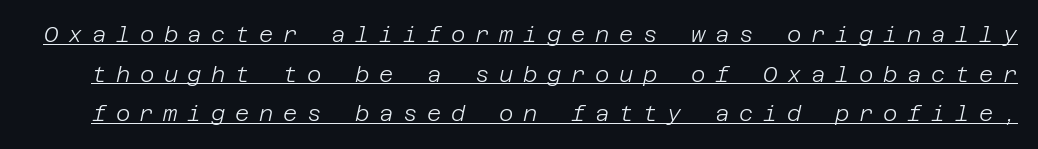
The glyphs look as if they've been sheared to an angle. Does a line run under the words? Yes, clearly. The letters look calm and open, with moderate or lighter stems. Compared with typical body copy, the letter spacing here is much looser.
